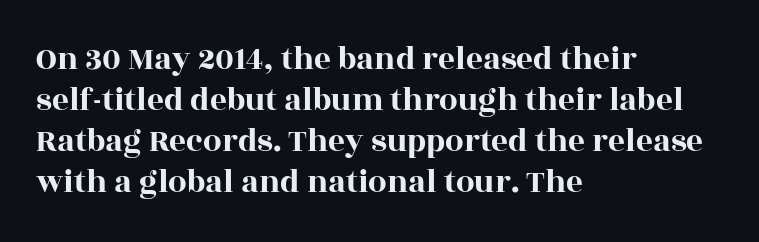
{"serif": "yes", "italic": "no", "width": "wide", "x_height": "large", "monospaced": "no", "underline": "no", "align": "left", "line_spacing_ratio": 1.24, "letter_spacing": "normal", "letter_spacing_em": 0.0, "glyph_px": 33}
